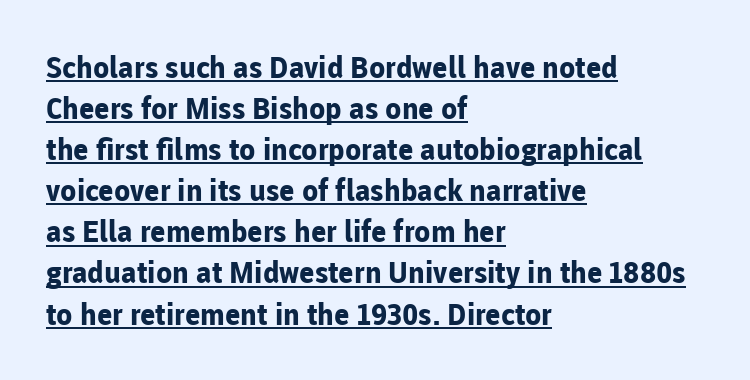
{"serif": "no", "italic": "no", "bold": "yes", "weight": "bold", "width": "normal", "stroke_contrast": "low", "x_height": "medium", "monospaced": "no", "underline": "yes", "align": "left", "line_spacing": "normal", "line_spacing_ratio": 1.37, "letter_spacing": "normal", "letter_spacing_em": 0.0, "glyph_px": 30}
